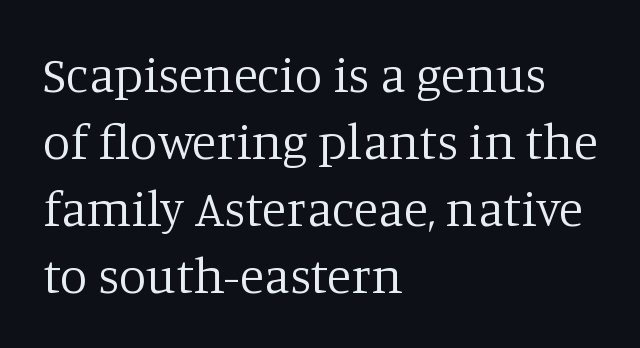
Heft: none added — not bold. The lettering stays uniformly vertical, giving the passage a roman look. The passage shown is typed in a proportional face where columns would drift. Just letters on the line, the space beneath them empty. Teacher's note: observe the even left margin — that is flush-left alignment. This sample uses plain, unmodified letter spacing.
